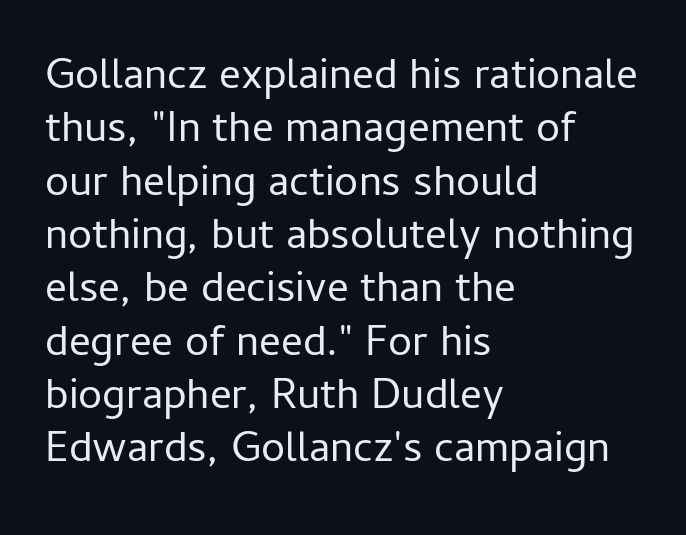
Q: Is the text bold? A: No.
Q: Is the text italic (slanted)? A: No, it is upright.
Q: Is the typeface a serif or a sans-serif typeface? A: Sans-serif.
Q: Is the text underlined? A: No.
Q: How is the paragraph aligned? A: Left-aligned.
Q: Is the spacing between letters normal or unusually wide? A: Normal.
Q: Width (condensed, normal, or wide)? A: Normal.
Q: Stroke contrast? A: Low.
Q: x-height? A: Medium.
Q: Monospaced? A: No.
